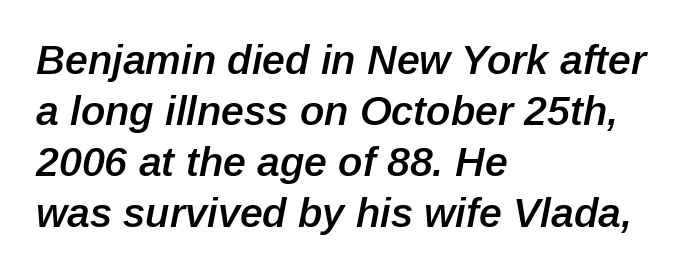
The image shows 41 px semibold type, italic (leaning right); set left-aligned, line spacing 1.24x, normal letter spacing, not underlined; low stroke contrast and a medium x-height.
